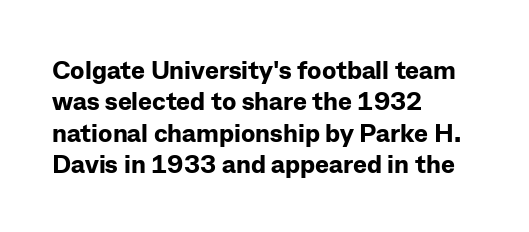
Q: Is the text bold? A: Yes.
Q: Is the text italic (slanted)? A: No, it is upright.
Q: Is the text underlined? A: No.
Q: How is the paragraph aligned? A: Left-aligned.
Q: Is the spacing between letters normal or unusually wide? A: Normal.
